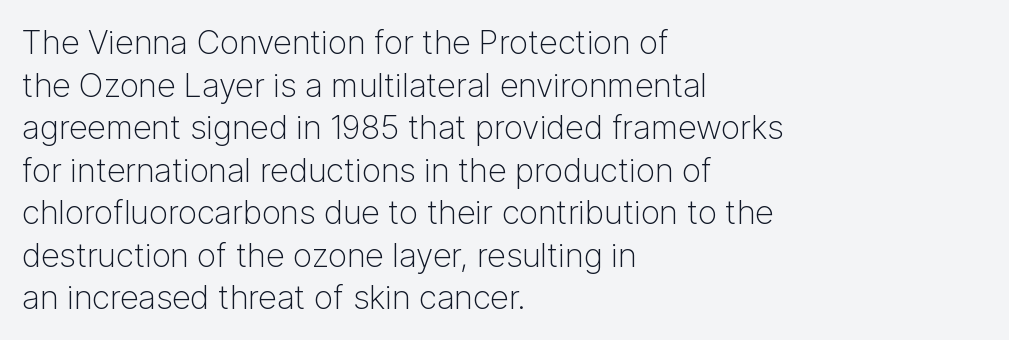
{"serif": "no", "italic": "no", "bold": "no", "weight": "light", "width": "normal", "stroke_contrast": "low", "x_height": "medium", "monospaced": "no", "underline": "no", "align": "left", "line_spacing": "normal", "line_spacing_ratio": 1.29, "letter_spacing": "normal", "letter_spacing_em": 0.0, "glyph_px": 33}
